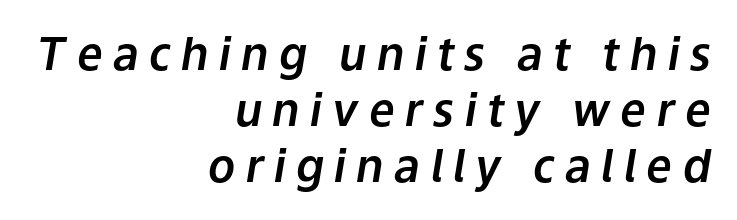
Q: Is the text italic (slanted)? A: Yes, it leans right by about 9 degrees.
Q: Is the text underlined? A: No.
Q: How is the paragraph aligned? A: Right-aligned.
Q: Is the spacing between letters normal or unusually wide? A: Unusually wide.
Q: Is the spacing between lines tight, normal or loose? A: Normal.
Q: Width (condensed, normal, or wide)? A: Normal.
Q: Stroke contrast? A: Low.
Q: x-height? A: Medium.
Q: Monospaced? A: No.
